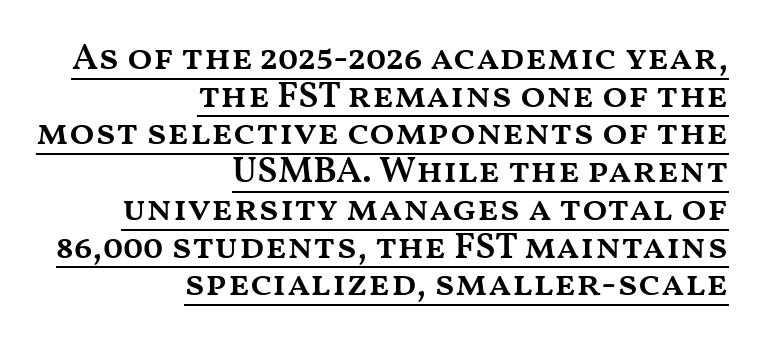
Weight check: semibold — heavier than regular, not quite bold. A typesetter would call this zero additional tracking. The compositor pushed each line to the right boundary. A typesetter would call this leading minimal, almost set solid. You could not count columns in this text — the font is proportionally spaced. This rendering features underlined lettering.
